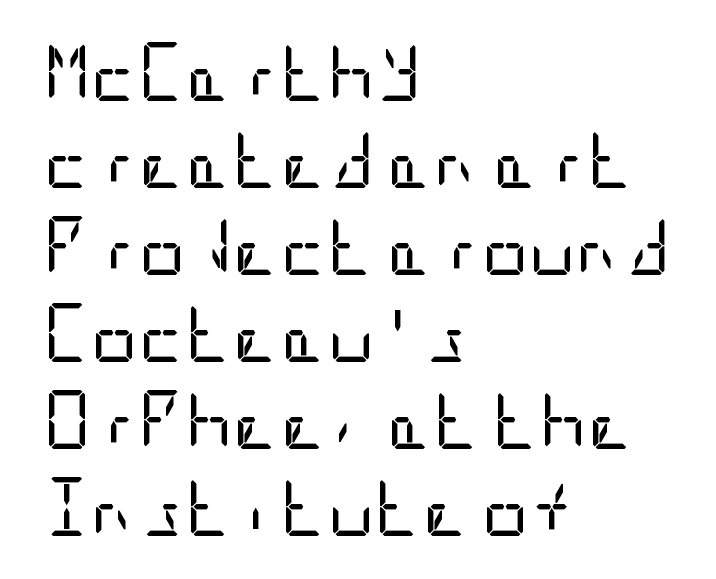
The image shows 58 px regular-weight, condensed sans-serif type, upright; set left-aligned, normal line spacing (1.5x), normal letter spacing, not underlined; low stroke contrast and a large x-height.
